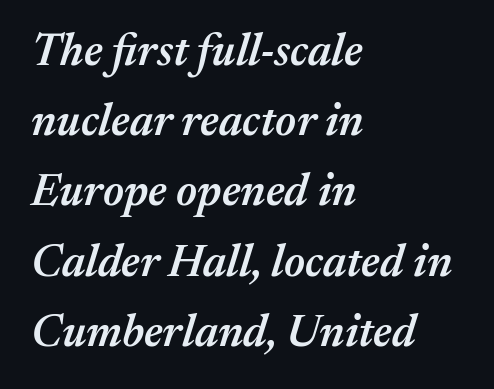
Is the type slanted? Yes — the strokes lean at a clear angle. Unmarked baselines from the first word to the last. Observe the ordinary spacing: letters are neighbours, not strangers. The block of text has a typical density, with ordinary space between rows.
